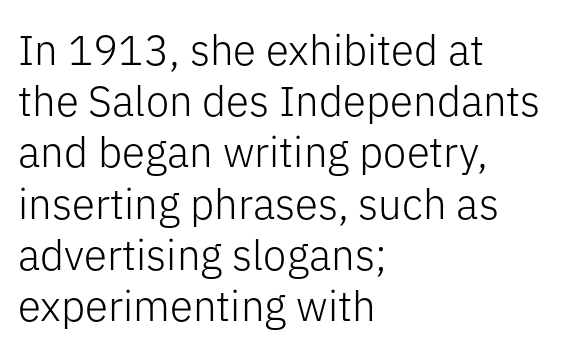
{"serif": "no", "italic": "no", "bold": "no", "weight": "light", "width": "normal", "stroke_contrast": "low", "x_height": "medium", "monospaced": "no", "underline": "no", "align": "left", "line_spacing_ratio": 1.22, "letter_spacing": "normal", "letter_spacing_em": 0.0, "glyph_px": 42}
